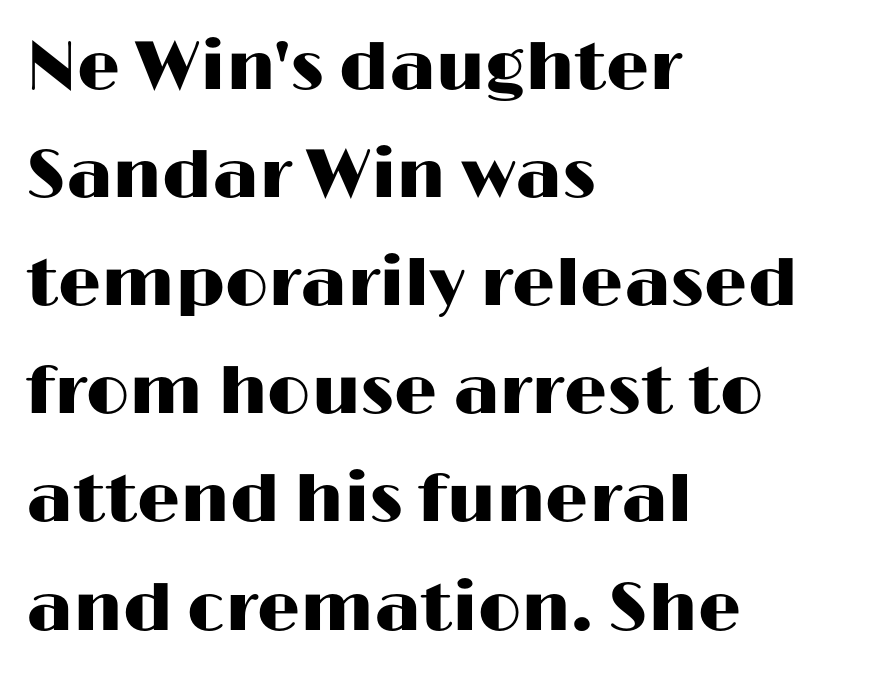
A sans-serif font was chosen for this passage. Here the designer chose a conventional face with non-uniform glyph widths. The passage shown stacks its lines at a standard gap. Every stem runs plumb, perpendicular to the baseline. A typesetter would call this zero additional tracking.
